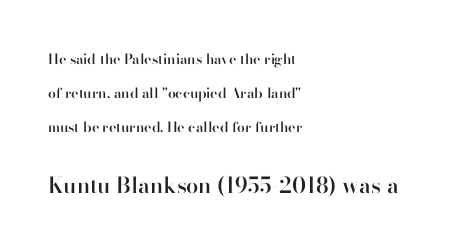
The text block is weighted toward the left margin, trailing off unevenly rightward. Just letters on the line, the space beneath them empty. Slightly chunky letters — semibold, I'd say, not full bold. This sample uses plain, unmodified letter spacing. Does the bottom block carry the larger type? Yes, it does.
